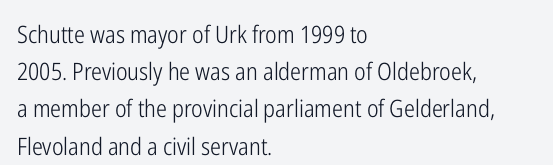
Q: Is the text bold? A: No.
Q: Is the text italic (slanted)? A: No, it is upright.
Q: Is the text underlined? A: No.
Q: How is the paragraph aligned? A: Left-aligned.
Q: Is the spacing between letters normal or unusually wide? A: Normal.
Q: Is the spacing between lines tight, normal or loose? A: Normal.
